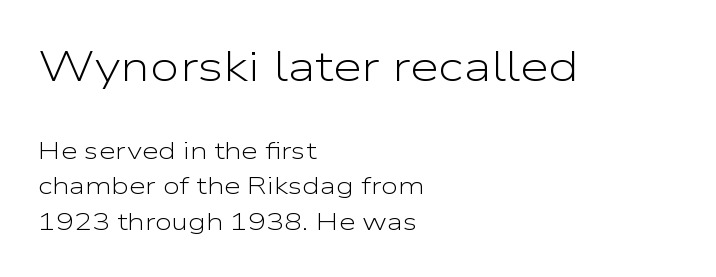
The image shows 42 px light, wide sans-serif type, upright; set left-aligned, normal line spacing (1.48x), normal letter spacing, not underlined; the first (top) block is 1.75x larger; low stroke contrast and a medium x-height.
